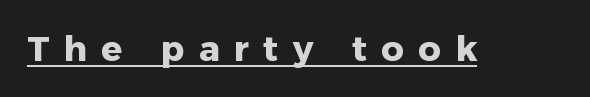
{"serif": "no", "italic": "no", "bold": "yes", "weight": "heavy", "width": "normal", "stroke_contrast": "low", "x_height": "medium", "monospaced": "no", "underline": "yes", "letter_spacing": "wide", "letter_spacing_em": 0.41, "glyph_px": 35}
